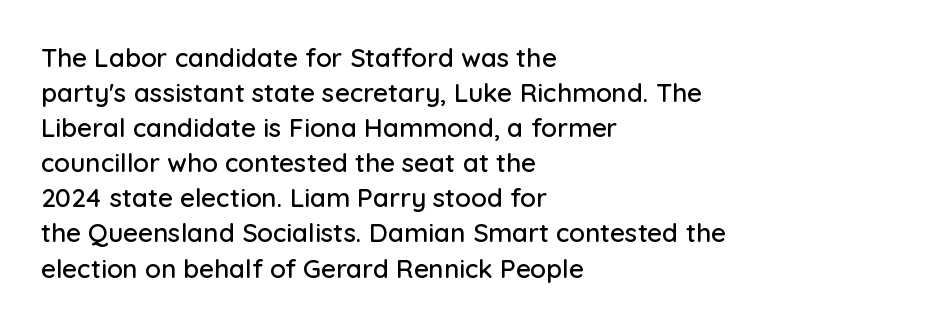
Upright lettering throughout. A classic flush-left, rag-right setting is used for this passage. Underlining? Definitely not there. The passage shown stacks its lines at a standard gap. The letterforms sit shoulder to shoulder at normal distance.
